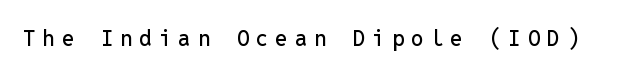
Q: Is the text italic (slanted)? A: No, it is upright.
Q: Is the text underlined? A: No.
Q: Is the spacing between letters normal or unusually wide? A: Unusually wide.
